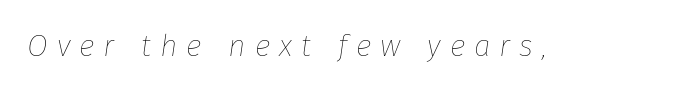
Q: Is the text bold? A: No.
Q: Is the text italic (slanted)? A: Yes, it leans right by about 8 degrees.
Q: Is the text underlined? A: No.
Q: Is the spacing between letters normal or unusually wide? A: Unusually wide.
Q: Width (condensed, normal, or wide)? A: Normal.
Q: Stroke contrast? A: Low.
Q: x-height? A: Medium.
Q: Monospaced? A: No.
